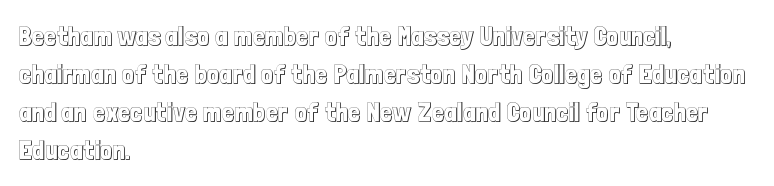
Every stem runs plumb, perpendicular to the baseline. No extra tracking has been applied to these lines. Students, observe: this is what conventionally led text looks like. The rendering anchors every line to the left-hand side. Just letters on the line, the space beneath them empty.
